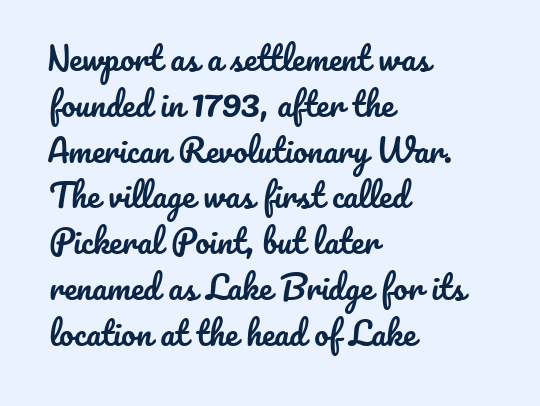
{"width": "normal", "stroke_contrast": "low", "x_height": "small", "monospaced": "no", "underline": "no", "align": "left", "line_spacing": "normal", "line_spacing_ratio": 1.43, "letter_spacing": "normal", "letter_spacing_em": 0.0, "glyph_px": 32}
